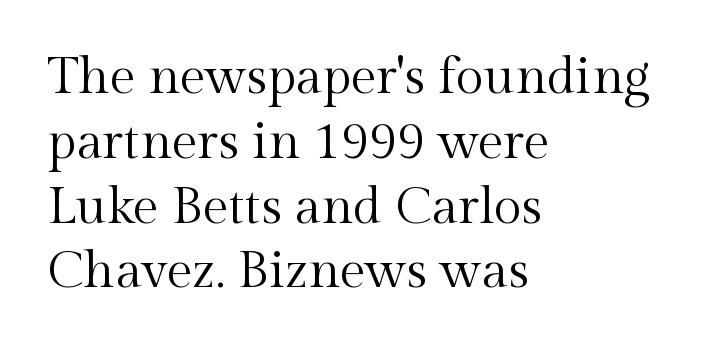
The image shows 51 px regular-weight serif type, upright; set left-aligned, normal line spacing (1.27x), normal letter spacing, not underlined; a medium x-height.
